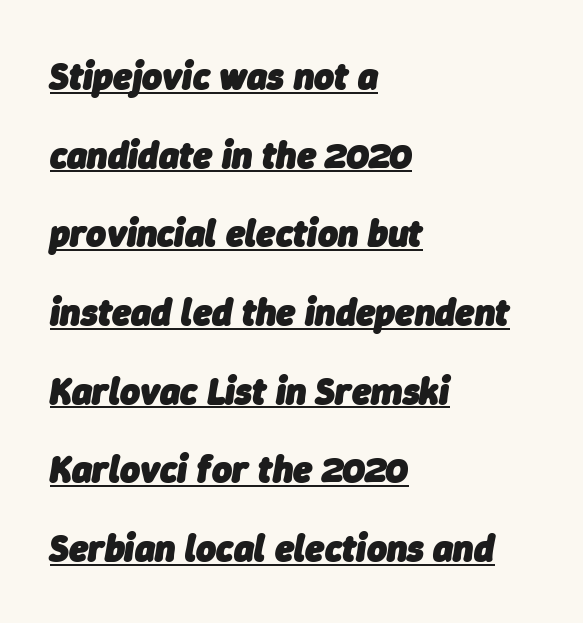
The image shows 38 px heavy type, italic (leaning right); set left-aligned, loose line spacing (2.07x), normal letter spacing, underlined; low stroke contrast and a medium x-height.
